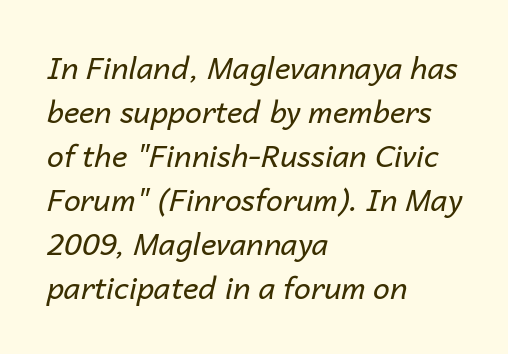
The image shows 30 px regular-weight type, italic (leaning right); set left-aligned, normal line spacing (1.47x), normal letter spacing, not underlined; low stroke contrast and a medium x-height.
